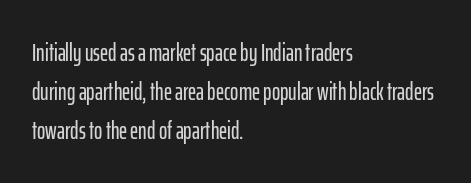
{"italic": "no", "underline": "no", "align": "left", "line_spacing": "normal", "line_spacing_ratio": 1.57, "letter_spacing": "normal", "letter_spacing_em": 0.0, "glyph_px": 25}
